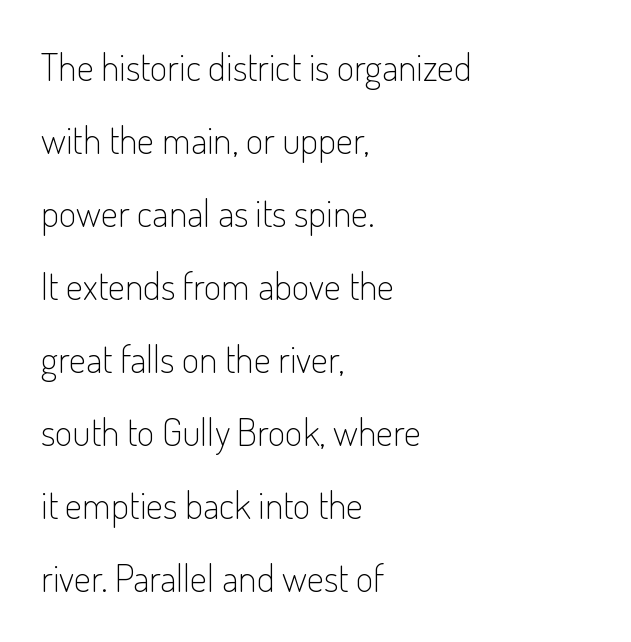
{"serif": "no", "italic": "no", "bold": "no", "weight": "light", "width": "condensed", "stroke_contrast": "low", "x_height": "small", "monospaced": "no", "underline": "no", "align": "left", "line_spacing": "loose", "line_spacing_ratio": 1.92, "letter_spacing": "normal", "letter_spacing_em": 0.0, "glyph_px": 38}
